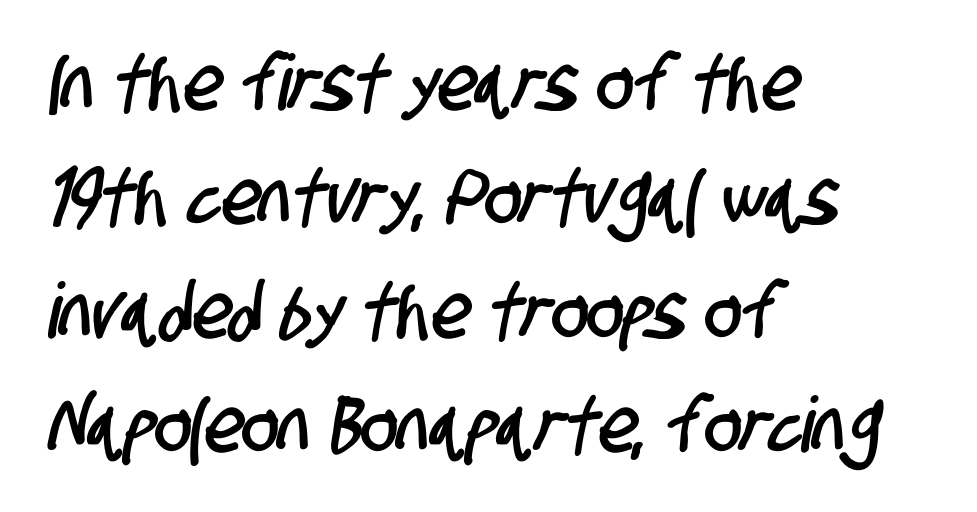
Q: Is the typeface a serif or a sans-serif typeface? A: Sans-serif.
Q: Is the text underlined? A: No.
Q: How is the paragraph aligned? A: Left-aligned.
Q: Is the spacing between letters normal or unusually wide? A: Normal.
Q: Is the spacing between lines tight, normal or loose? A: Normal.
Q: Width (condensed, normal, or wide)? A: Condensed.
Q: Stroke contrast? A: Low.
Q: x-height? A: Large.
Q: Monospaced? A: No.
